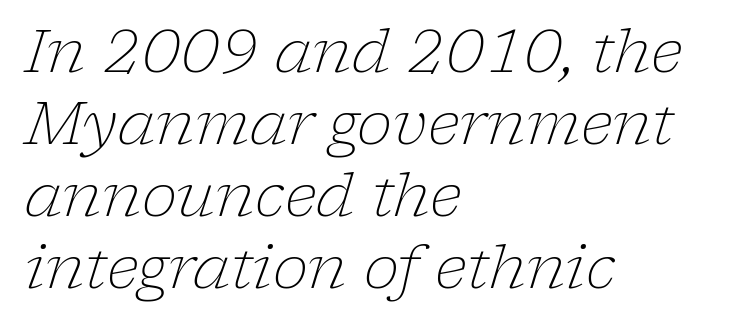
{"serif": "yes", "italic": "yes", "lean": "right", "slant_degrees": 17, "bold": "no", "weight": "light", "width": "normal", "stroke_contrast": "low", "x_height": "medium", "monospaced": "no", "underline": "no", "align": "left", "line_spacing_ratio": 1.2, "letter_spacing": "normal", "letter_spacing_em": 0.0, "glyph_px": 60}
